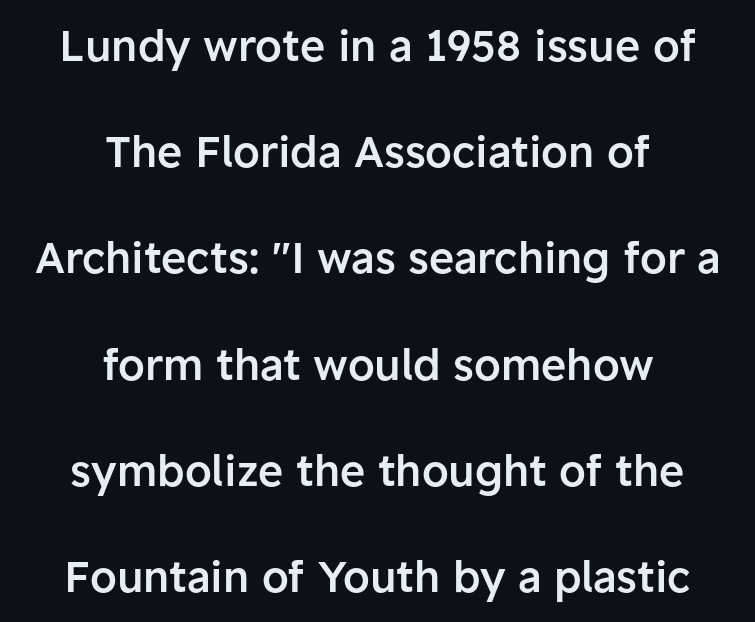
{"serif": "no", "italic": "no", "bold": "semi", "weight": "semibold", "width": "normal", "stroke_contrast": "low", "x_height": "medium", "monospaced": "no", "underline": "no", "align": "center", "line_spacing": "loose", "line_spacing_ratio": 2.47, "letter_spacing": "normal", "letter_spacing_em": 0.0, "glyph_px": 43}
